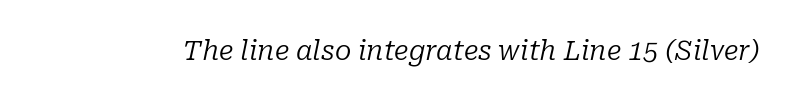
Compared with a typical body face, this is equally light or lighter still. The words here are not underlined. Each word holds together tightly as a unit, with standard inter-letter gaps. The rendering applies a slant to the glyphs.
